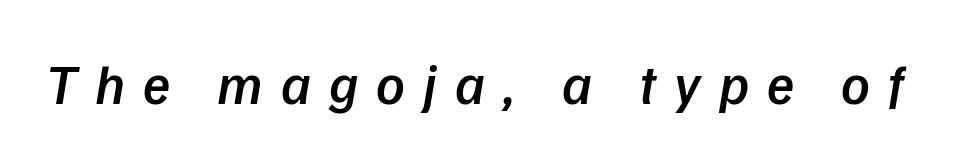
Here the designer chose a conventional face with non-uniform glyph widths. Is the letter spacing exaggerated? Yes — the characters are pushed far apart. Words float on clear page, feet unadorned. Slightly chunky letters — semibold, I'd say, not full bold. There's an unmistakable incline to the writing here.
